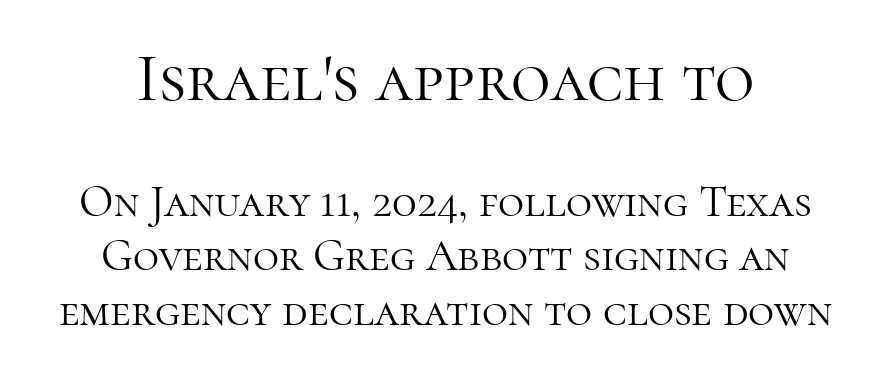
Q: Is the text bold? A: No.
Q: Is the text italic (slanted)? A: No, it is upright.
Q: Is the typeface a serif or a sans-serif typeface? A: Serif.
Q: Is the text underlined? A: No.
Q: How is the paragraph aligned? A: Centered.
Q: Is the spacing between letters normal or unusually wide? A: Normal.
Q: Which block of text is set in a larger size, the first (top) or the second (bottom)? A: The first (top) one.
Q: Width (condensed, normal, or wide)? A: Normal.
Q: Stroke contrast? A: High.
Q: x-height? A: Medium.
Q: Monospaced? A: No.
